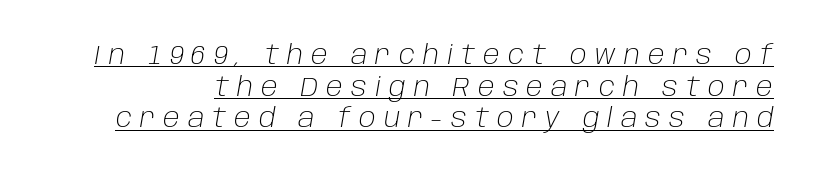
{"italic": "yes", "lean": "right", "slant_degrees": 10, "bold": "no", "underline": "yes", "line_spacing_ratio": 1.22, "letter_spacing": "wide", "letter_spacing_em": 0.31, "glyph_px": 26}
